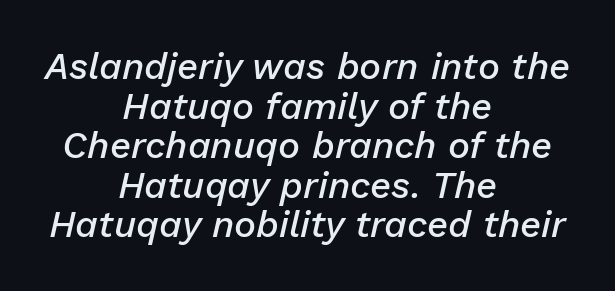
The image shows 37 px semibold type, italic (leaning right); set centered, tight line spacing (1.07x), normal letter spacing, not underlined; low stroke contrast and a medium x-height.
